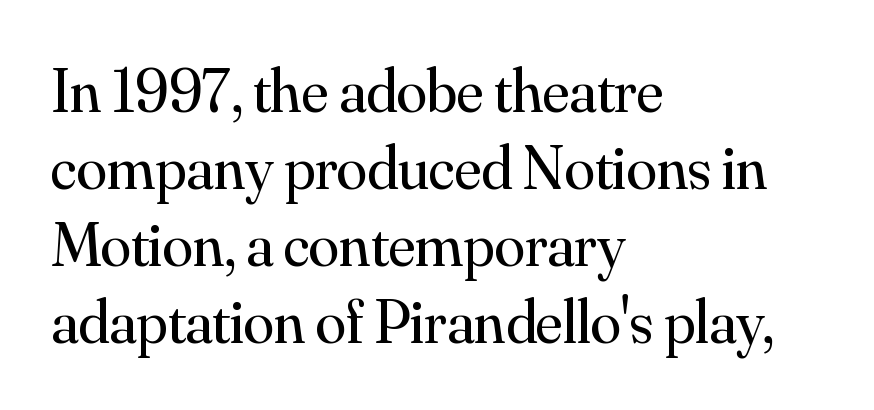
{"serif": "yes", "italic": "no", "bold": "no", "weight": "regular", "width": "normal", "stroke_contrast": "medium", "x_height": "small", "monospaced": "no", "underline": "no", "align": "left", "line_spacing_ratio": 1.24, "letter_spacing": "normal", "letter_spacing_em": 0.0, "glyph_px": 62}
